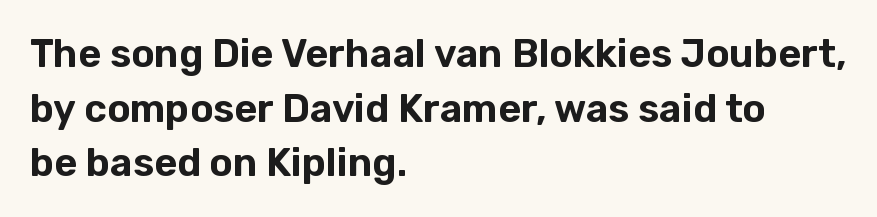
Honestly, the letter spacing is just normal — you wouldn't notice it. The foot of each line stays bare and open. Style check: upright. Here the designer chose a conventional face with non-uniform glyph widths.
